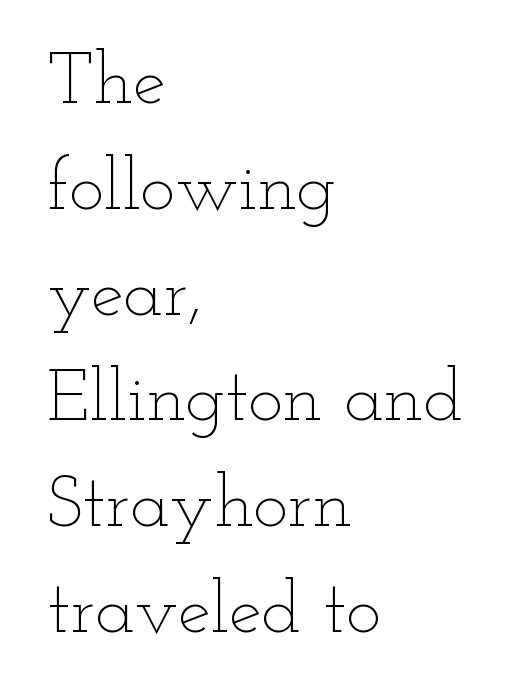
Designer's note — italics off, roman on. Is the stroke heavy? The answer is a plain regular-or-lighter. One-word summary of the alignment: left. The face used here is proportionally spaced, like ordinary book or web type. The lines sit at an ordinary, default distance from one another. Any mark beneath the type? The region is blank.
